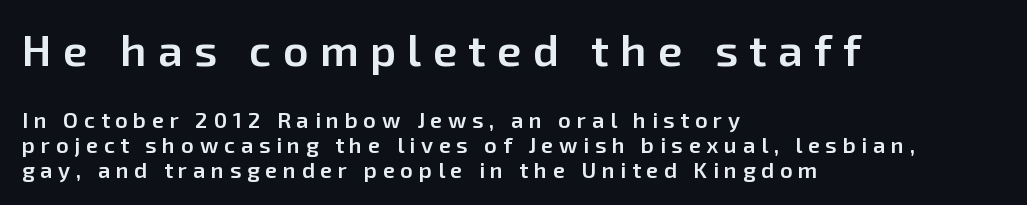
{"serif": "no", "italic": "no", "bold": "semi", "weight": "semibold", "width": "normal", "stroke_contrast": "low", "x_height": "medium", "monospaced": "no", "underline": "no", "align": "left", "line_spacing": "tight", "line_spacing_ratio": 1.12, "letter_spacing": "wide", "letter_spacing_em": 0.26, "larger_block": "first", "size_ratio": 2.0, "glyph_px": 44}
